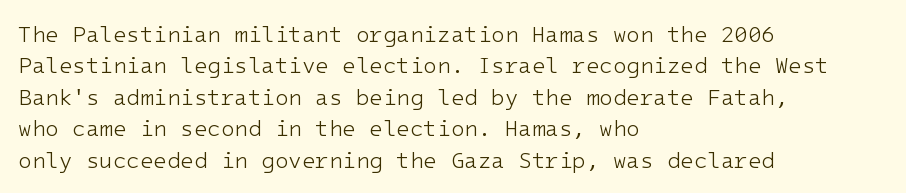
The image shows 22 px text type, upright; set left-aligned, normal line spacing (1.43x), normal letter spacing, not underlined.
